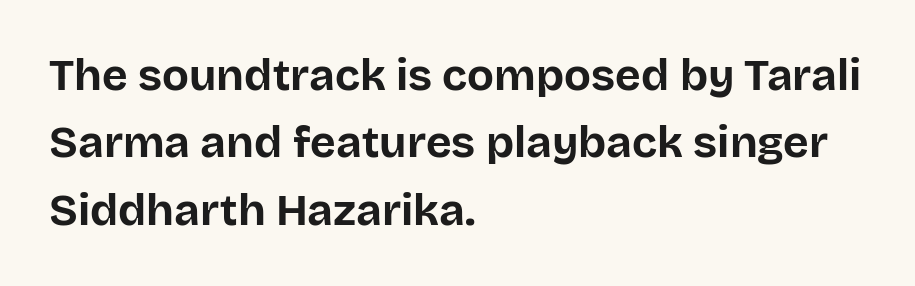
{"serif": "no", "italic": "no", "bold": "yes", "weight": "bold", "width": "normal", "stroke_contrast": "low", "x_height": "large", "monospaced": "no", "underline": "no", "align": "left", "line_spacing": "normal", "line_spacing_ratio": 1.53, "letter_spacing": "normal", "letter_spacing_em": 0.0, "glyph_px": 44}
